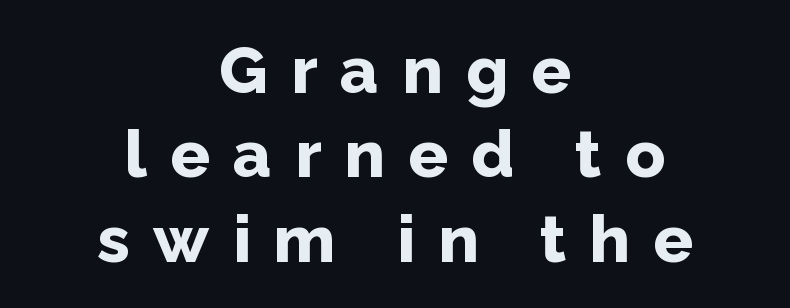
Q: Is the text bold? A: Yes.
Q: Is the text italic (slanted)? A: No, it is upright.
Q: Is the typeface a serif or a sans-serif typeface? A: Sans-serif.
Q: Is the text underlined? A: No.
Q: How is the paragraph aligned? A: Centered.
Q: Is the spacing between letters normal or unusually wide? A: Unusually wide.
Q: Is the spacing between lines tight, normal or loose? A: Normal.
Q: Width (condensed, normal, or wide)? A: Normal.
Q: Stroke contrast? A: Low.
Q: x-height? A: Medium.
Q: Monospaced? A: No.
